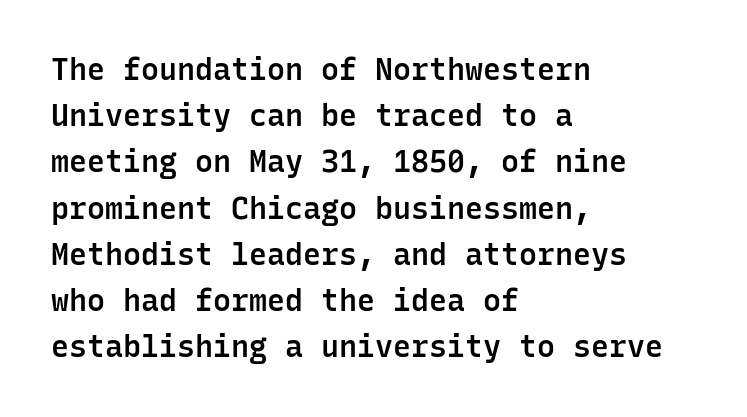
The image shows 30 px semibold sans-serif type, upright, monospaced; set left-aligned, normal line spacing (1.54x), normal letter spacing, not underlined; low stroke contrast and a medium x-height.
